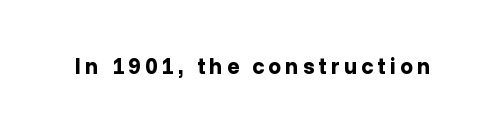
The words here are not underlined. Ascenders rise straight up at ninety degrees. What weight is shown? A full bold with thick strokes.
